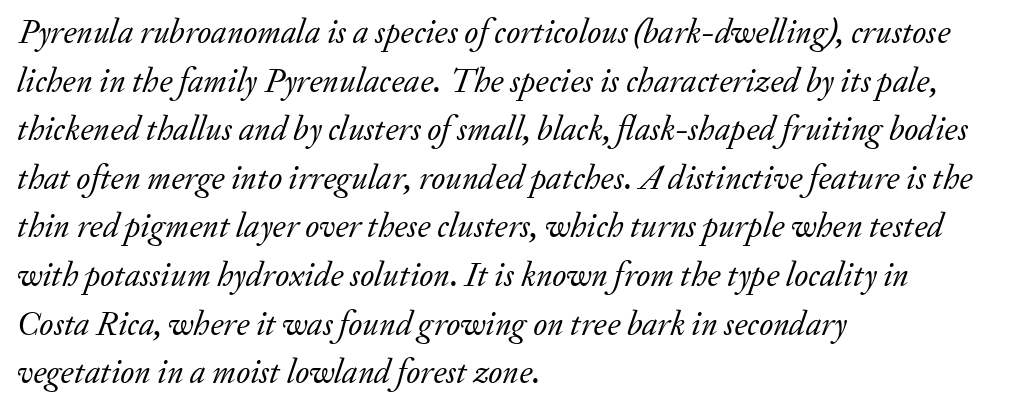
The image shows 34 px regular-weight serif type, italic (leaning right); set left-aligned, normal line spacing (1.43x), normal letter spacing, not underlined; low stroke contrast and a small x-height.
